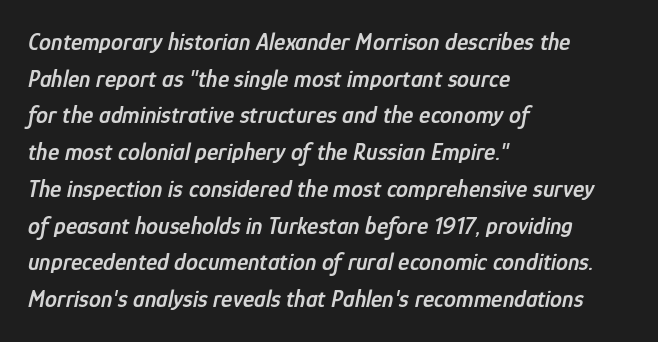
The image shows 24 px text type, italic (leaning right); set left-aligned, normal line spacing (1.53x), normal letter spacing, not underlined.
